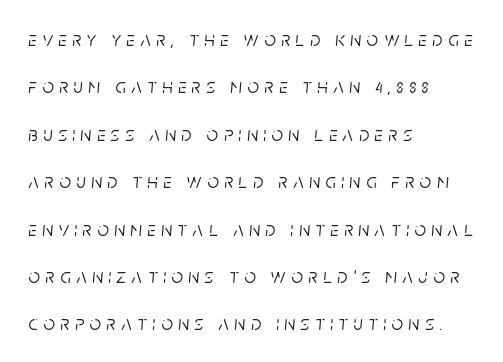
The image shows 20 px text type, italic (leaning right); set left-aligned, loose line spacing (2.37x), unusually wide letter spacing (+0.28 em), not underlined.
